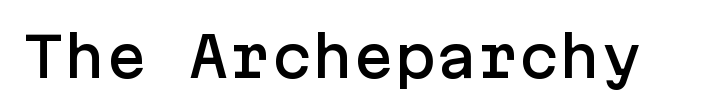
Q: Is the text italic (slanted)? A: No, it is upright.
Q: Is the typeface a serif or a sans-serif typeface? A: Sans-serif.
Q: Is the text underlined? A: No.
Q: Is the spacing between letters normal or unusually wide? A: Normal.
Q: Width (condensed, normal, or wide)? A: Normal.
Q: Stroke contrast? A: Low.
Q: x-height? A: Medium.
